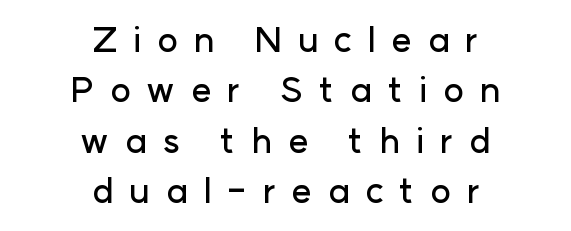
The image shows 35 px sans-serif type, upright; set centered, normal line spacing (1.44x), unusually wide letter spacing (+0.45 em), not underlined; low stroke contrast and a medium x-height.
